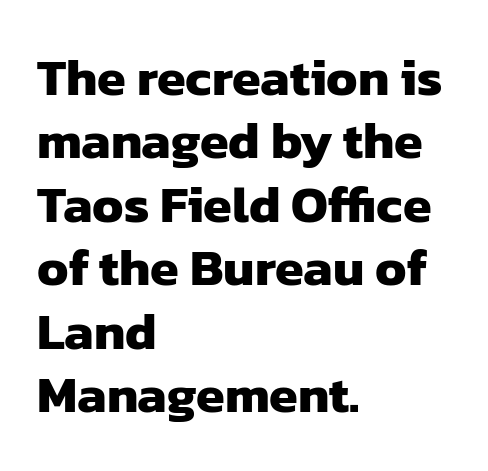
The image shows 52 px heavy sans-serif type; set left-aligned, line spacing 1.22x, normal letter spacing, not underlined; low stroke contrast and a medium x-height.
